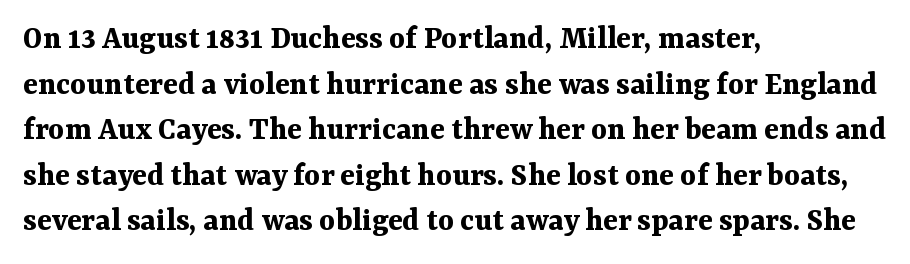
Q: Is the text bold? A: Yes.
Q: Is the text italic (slanted)? A: No, it is upright.
Q: Is the typeface a serif or a sans-serif typeface? A: Serif.
Q: Is the text underlined? A: No.
Q: How is the paragraph aligned? A: Left-aligned.
Q: Is the spacing between letters normal or unusually wide? A: Normal.
Q: Is the spacing between lines tight, normal or loose? A: Normal.
Q: Width (condensed, normal, or wide)? A: Normal.
Q: Stroke contrast? A: Medium.
Q: x-height? A: Medium.
Q: Monospaced? A: No.
